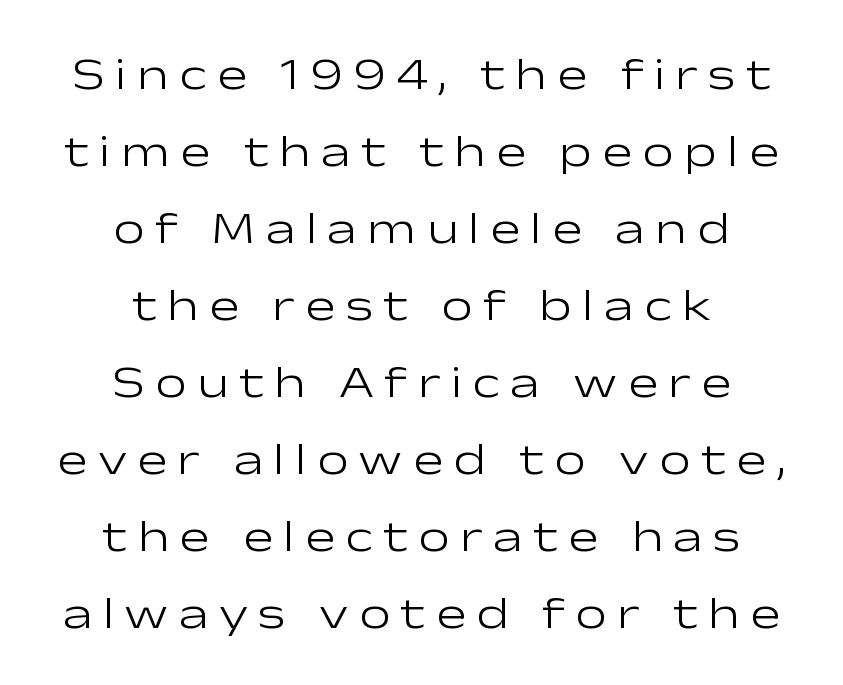
Heaviness? Minimal to ordinary, like unemphasized prose. Underlining? Definitely not there. Leftover space on each line is divided equally before and after the words. Font category for this specimen: sans-serif. This is the regular roman posture of the typeface. There is plenty of visible air inserted between adjacent glyphs.
